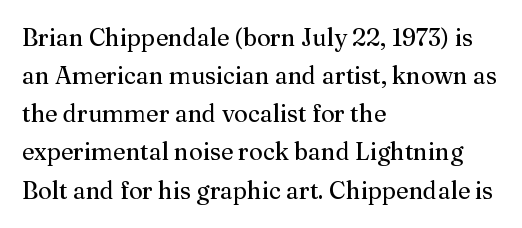
{"italic": "no", "bold": "no", "underline": "no", "align": "left", "line_spacing": "normal", "line_spacing_ratio": 1.59, "letter_spacing": "normal", "letter_spacing_em": 0.0, "glyph_px": 24}
